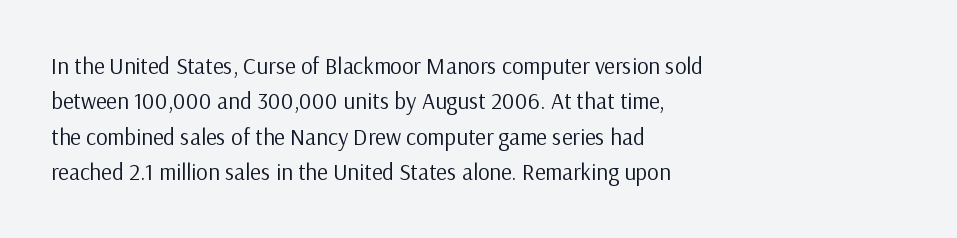
The face looks like a standard text weight, possibly lighter. Vertical strokes here are truly vertical. These lines keep a tight, regular rhythm from letter to letter. Leading matches the norm, producing a regular column. Left-aligned paragraph, ragged on the right. The space directly below the letters is spotless.
